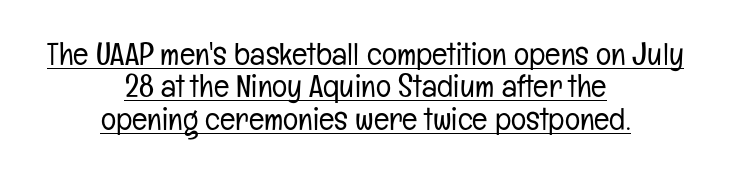
The image shows 32 px light, condensed sans-serif type, upright; set centered, tight line spacing (1.01x), normal letter spacing, underlined; low stroke contrast and a medium x-height.
